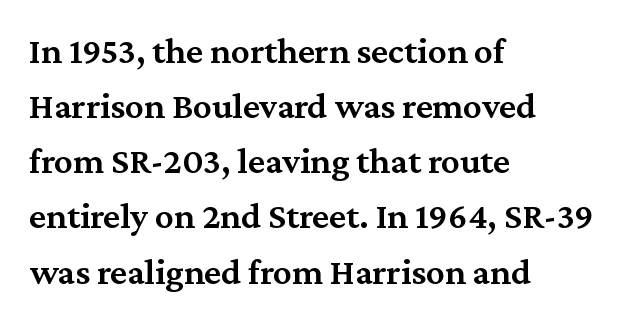
The image shows 37 px semibold serif type, upright; set left-aligned, normal line spacing (1.49x), normal letter spacing, not underlined; medium stroke contrast and a medium x-height.
